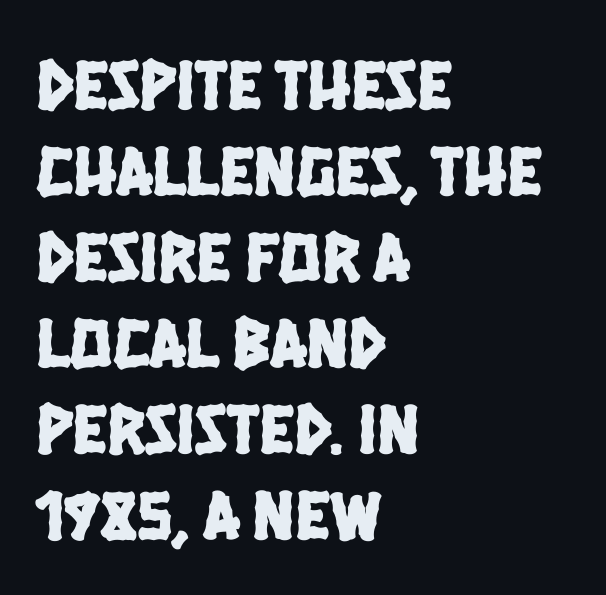
The image shows 71 px condensed sans-serif type; set left-aligned, line spacing 1.21x, normal letter spacing, not underlined; low stroke contrast and a large x-height.
